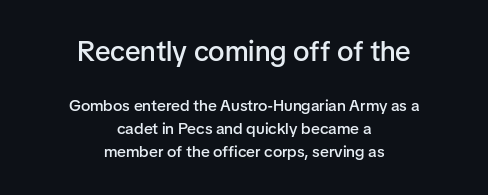
{"serif": "no", "italic": "no", "bold": "semi", "weight": "semibold", "width": "normal", "stroke_contrast": "low", "x_height": "medium", "monospaced": "no", "underline": "no", "align": "center", "line_spacing": "normal", "line_spacing_ratio": 1.42, "letter_spacing": "normal", "letter_spacing_em": 0.0, "larger_block": "first", "size_ratio": 1.75, "glyph_px": 28}
